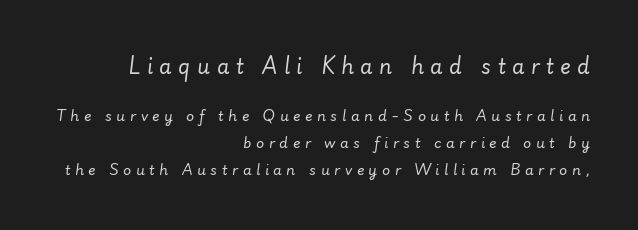
{"italic": "yes", "lean": "right", "slant_degrees": 7, "bold": "no", "underline": "no", "align": "right", "line_spacing": "loose", "line_spacing_ratio": 1.94, "letter_spacing": "wide", "letter_spacing_em": 0.32, "larger_block": "first", "size_ratio": 1.43, "glyph_px": 20}
